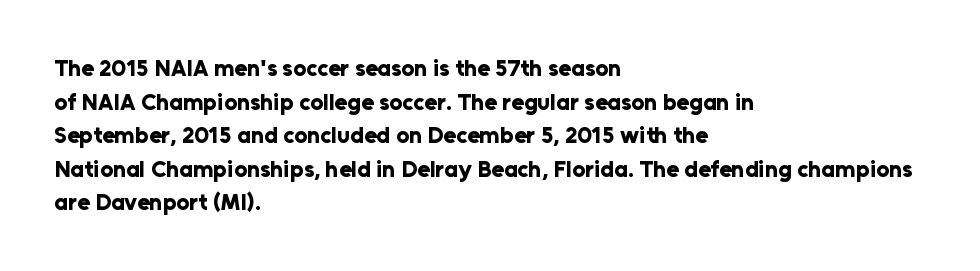
{"italic": "no", "bold": "yes", "underline": "no", "align": "left", "line_spacing": "normal", "line_spacing_ratio": 1.46, "letter_spacing": "normal", "letter_spacing_em": 0.0, "glyph_px": 23}
